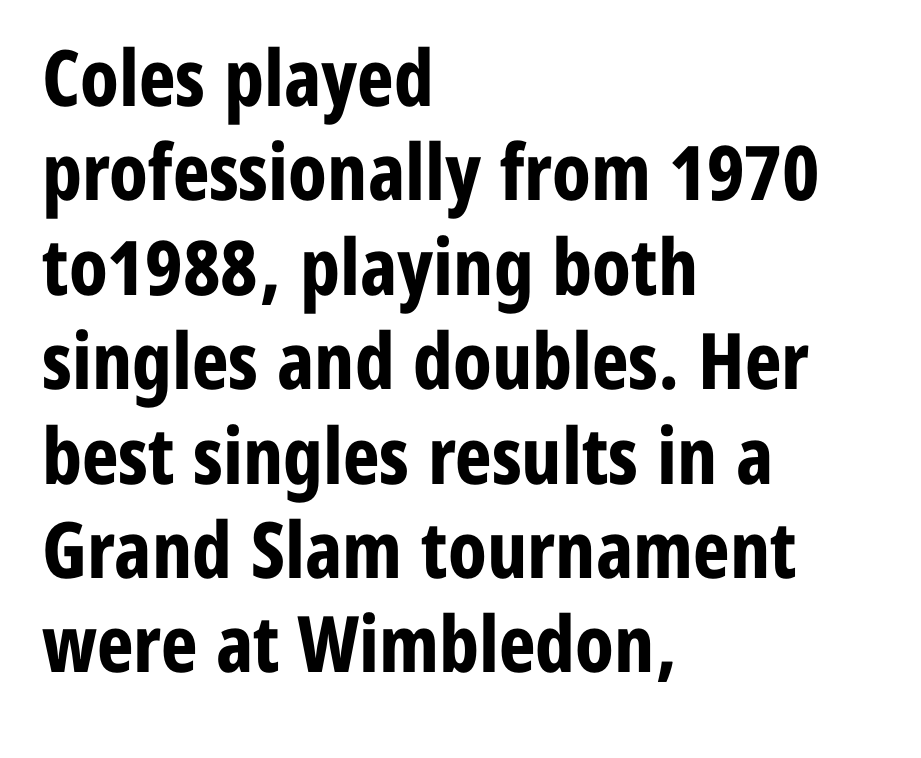
{"serif": "no", "italic": "no", "bold": "yes", "weight": "bold", "width": "condensed", "stroke_contrast": "low", "x_height": "medium", "monospaced": "no", "underline": "no", "align": "left", "line_spacing_ratio": 1.21, "letter_spacing": "normal", "letter_spacing_em": 0.0, "glyph_px": 78}
